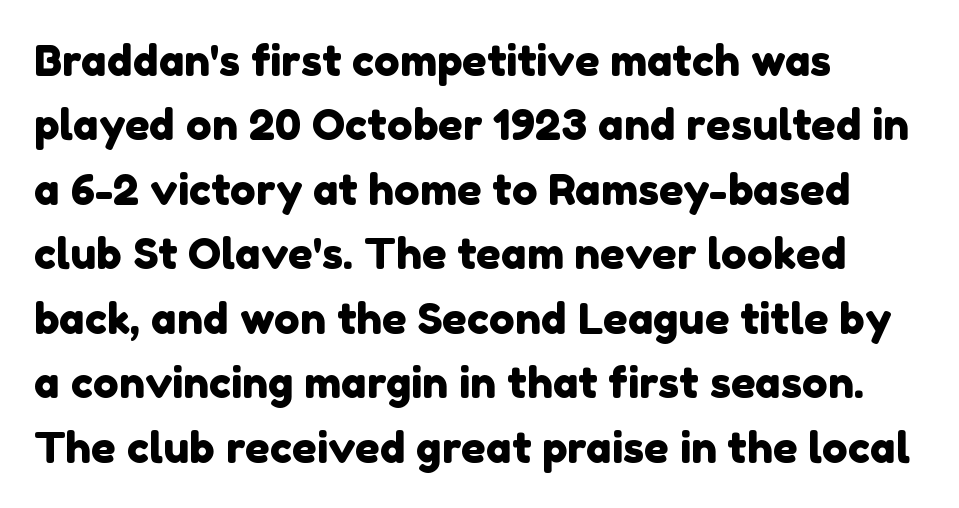
The image shows 43 px sans-serif type; set left-aligned, normal line spacing (1.5x), normal letter spacing, not underlined; low stroke contrast and a medium x-height.
